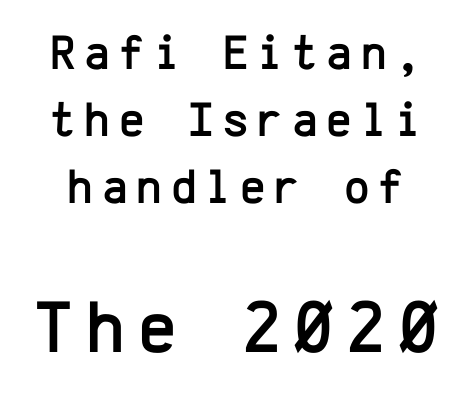
{"serif": "no", "italic": "no", "width": "normal", "stroke_contrast": "low", "x_height": "medium", "monospaced": "yes", "underline": "no", "line_spacing": "normal", "line_spacing_ratio": 1.37, "larger_block": "second", "size_ratio": 1.51, "glyph_px": 74}
